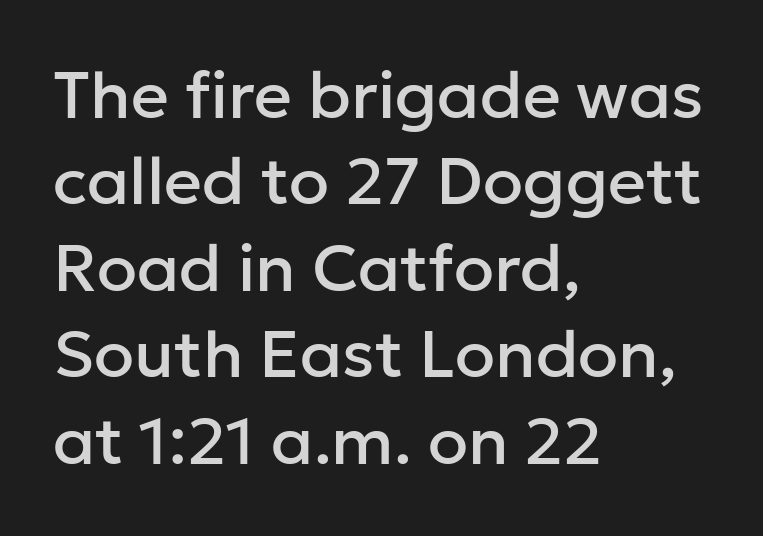
The image shows 66 px sans-serif type, upright; set left-aligned, normal line spacing (1.31x), normal letter spacing, not underlined; low stroke contrast and a medium x-height.
